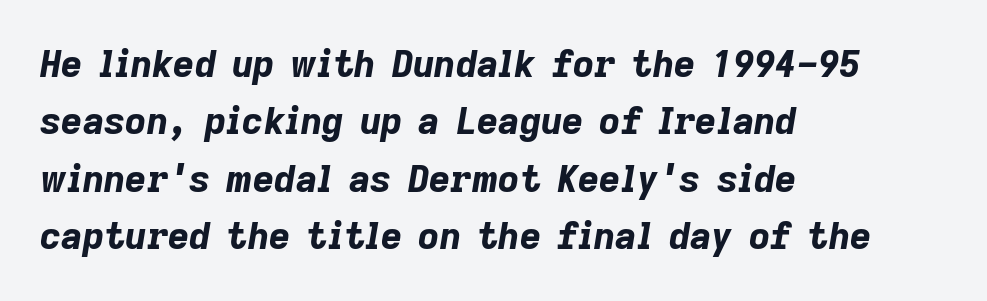
Set as a true bold cut, around the 700 mark. Spacing between characters is what you'd get straight out of the box. Spacing verdict: proportional, widths tailored to each character. Normally led — the rows are evenly, conventionally spaced. The rag falls on the right side of this text block.
